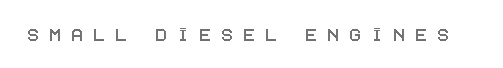
{"italic": "no", "underline": "no", "letter_spacing": "wide", "letter_spacing_em": 0.46, "glyph_px": 22}
